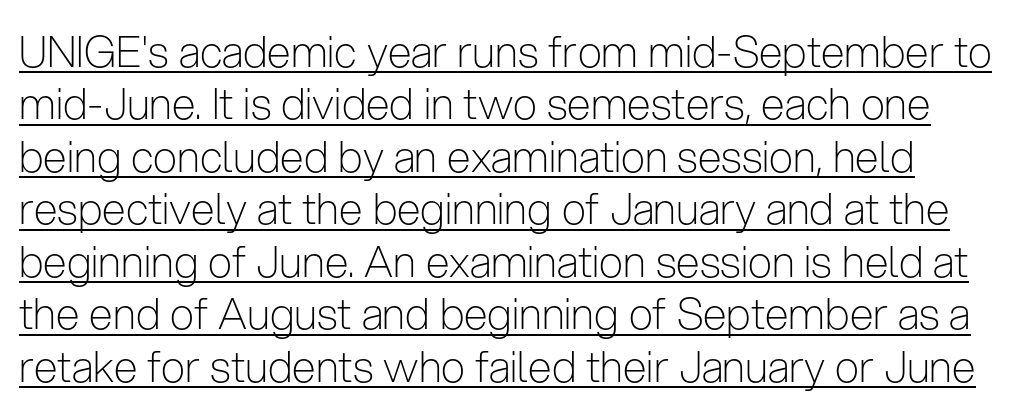
{"serif": "no", "italic": "no", "bold": "no", "weight": "light", "width": "condensed", "stroke_contrast": "low", "x_height": "medium", "monospaced": "no", "underline": "yes", "line_spacing_ratio": 1.22, "letter_spacing": "normal", "letter_spacing_em": 0.0, "glyph_px": 43}
